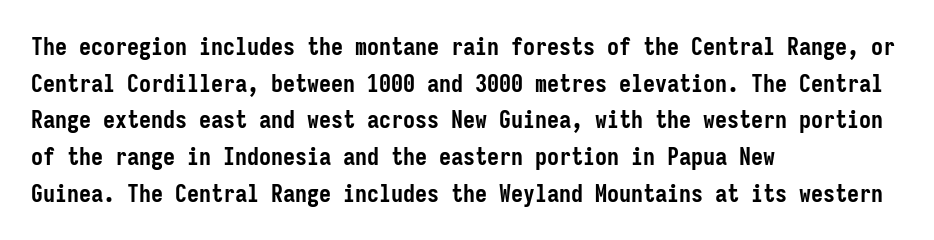
A typesetter would call this zero additional tracking. The letters stand upright; this is a roman face. Regular leading. The passage is arranged the way most books set body copy — flush left. Rule under the text: the space is simply empty. Strokes here are thick enough to call this a true bold.
